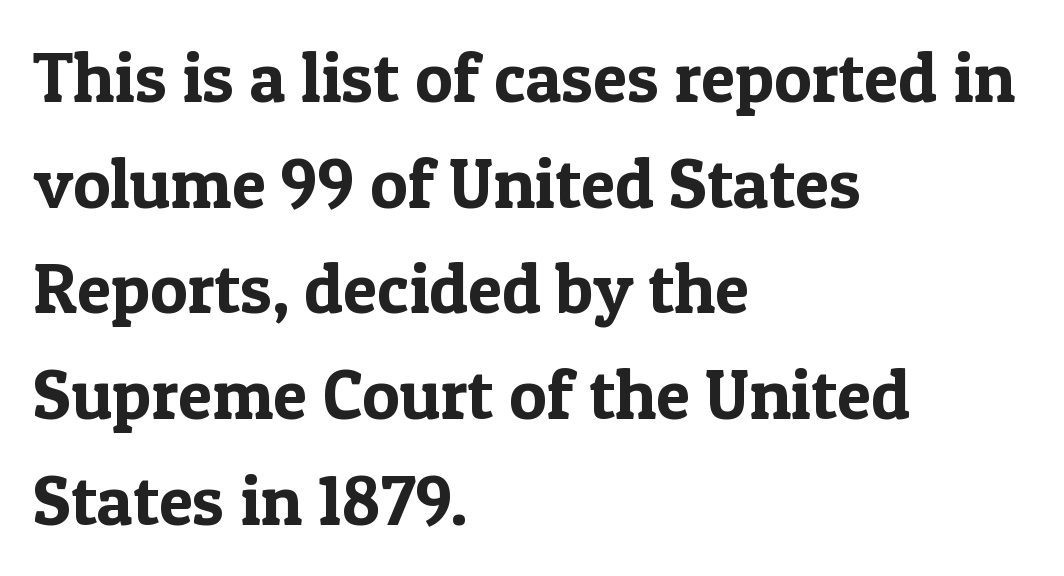
Decoration check: the copy has no underline. The line texture is even and compact thanks to regular tracking. Italic: no, the glyphs are upright roman. Short and long lines alike share a common starting point at left. The face used here is proportionally spaced, like ordinary book or web type.
